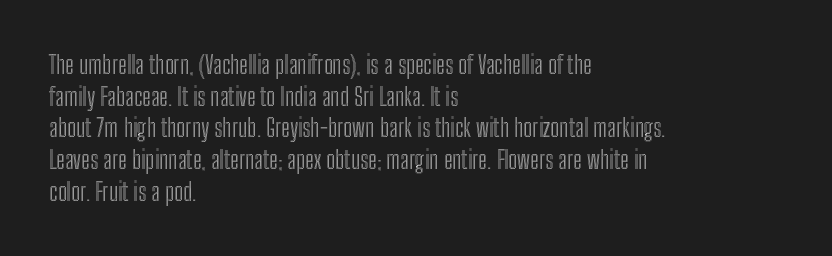
The image shows 25 px text type, upright; set left-aligned, normal line spacing (1.27x), normal letter spacing, not underlined.
